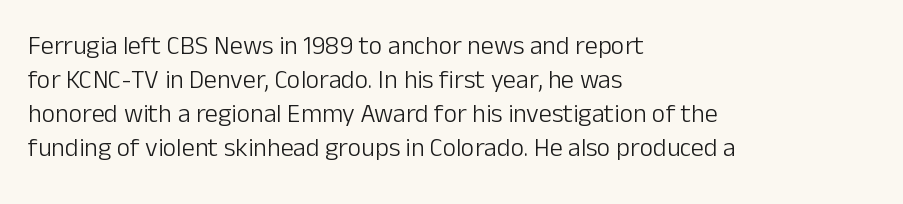
The image shows 26 px text type, upright; set left-aligned, normal line spacing (1.31x), normal letter spacing, not underlined.
